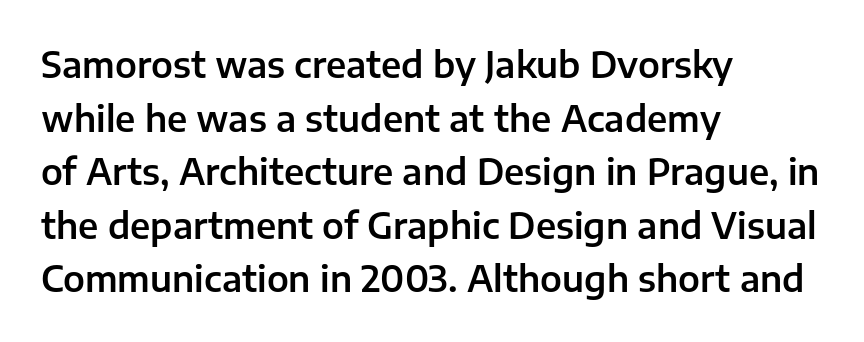
{"serif": "no", "italic": "no", "width": "normal", "stroke_contrast": "low", "x_height": "medium", "monospaced": "no", "underline": "no", "align": "left", "line_spacing": "normal", "line_spacing_ratio": 1.53, "letter_spacing": "normal", "letter_spacing_em": 0.0, "glyph_px": 35}
